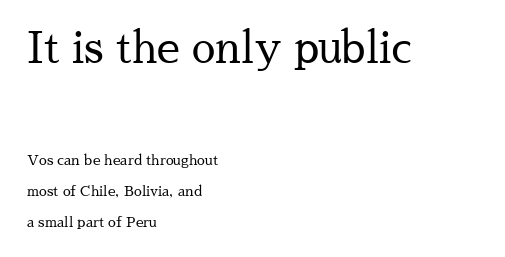
The image shows 42 px regular-weight serif type, upright; set left-aligned, loose line spacing (2.2x), normal letter spacing, not underlined; the first (top) block is 3.0x larger; medium stroke contrast and a medium x-height.
